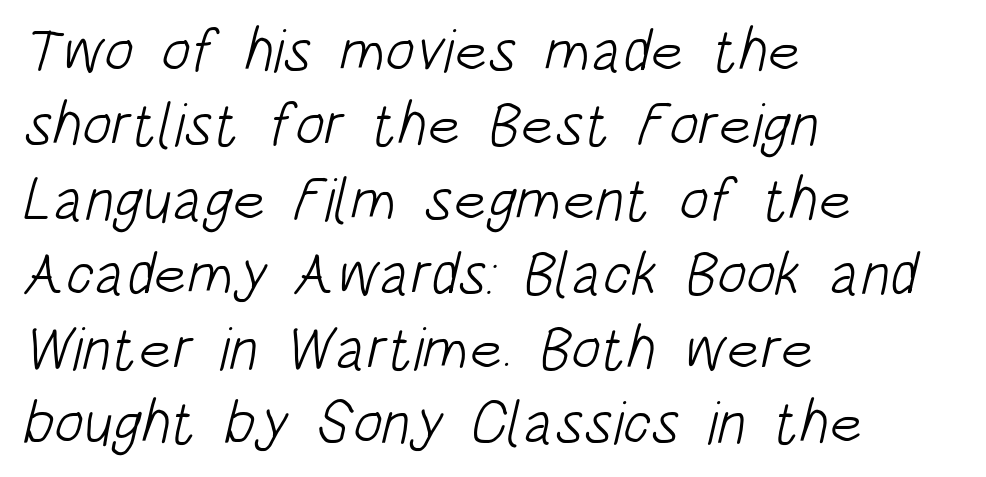
Q: Is the text bold? A: No.
Q: Is the typeface a serif or a sans-serif typeface? A: Sans-serif.
Q: Is the text underlined? A: No.
Q: How is the paragraph aligned? A: Left-aligned.
Q: Is the spacing between letters normal or unusually wide? A: Normal.
Q: Width (condensed, normal, or wide)? A: Condensed.
Q: Stroke contrast? A: Low.
Q: x-height? A: Large.
Q: Monospaced? A: No.
